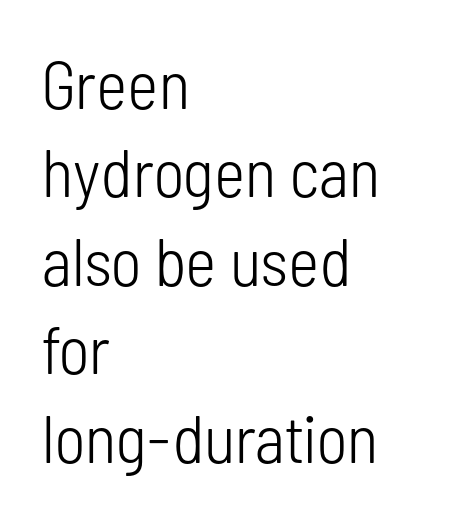
Q: Is the text bold? A: No.
Q: Is the text italic (slanted)? A: No, it is upright.
Q: Is the typeface a serif or a sans-serif typeface? A: Sans-serif.
Q: Is the text underlined? A: No.
Q: How is the paragraph aligned? A: Left-aligned.
Q: Is the spacing between letters normal or unusually wide? A: Normal.
Q: Is the spacing between lines tight, normal or loose? A: Normal.
Q: Width (condensed, normal, or wide)? A: Condensed.
Q: Stroke contrast? A: Low.
Q: x-height? A: Medium.
Q: Monospaced? A: No.
